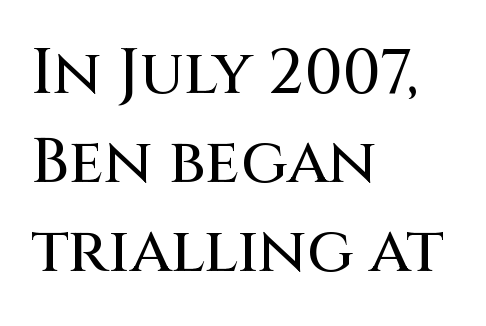
The rendering shows plain stroke endings on the letterforms — a sans-serif design. Normally led — the rows are evenly, conventionally spaced. Has an underline been added? It has not. The letters sit at their default tracking, neither squeezed nor spread.
